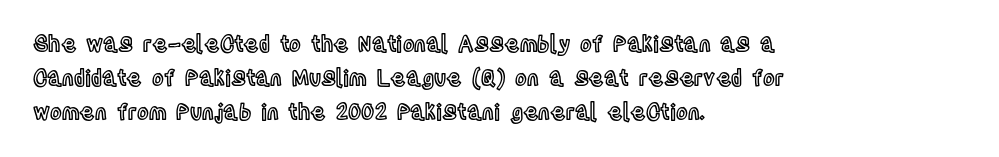
Inter-character spacing is left at the font's built-in metrics. A bare baseline throughout the passage. The typography opts for an upright posture over an oblique one. Casual observation: everything's shoved over to the left.
